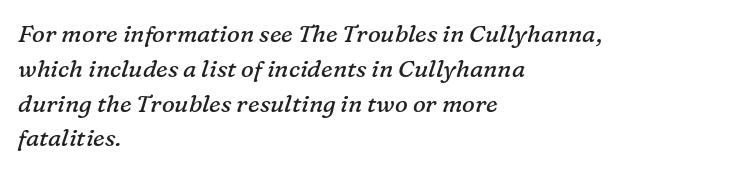
The paragraph shown leans on its left margin. The specimen omits any rule beneath the text block's lines. Style check: oblique. Does the leading feel generous? No, just average. The cut favours lightness, reaching ordinary text weight at its darkest. This sample uses plain, unmodified letter spacing.
